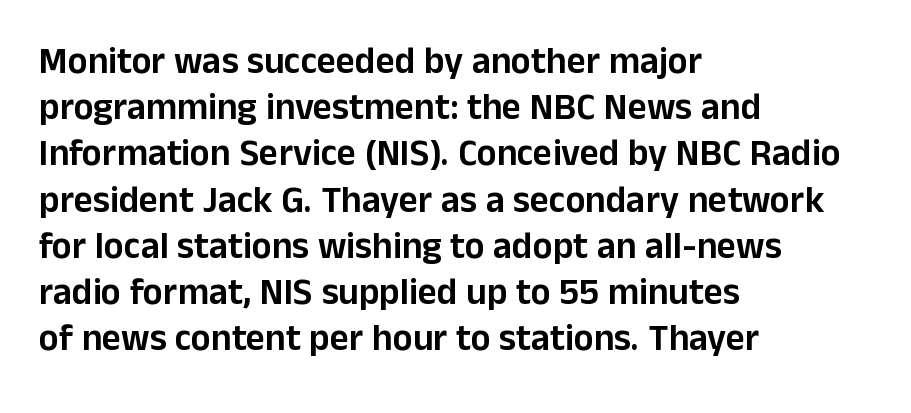
Between one letter and the next there's only the usual sliver of space. Type style note: lacks serifs. Horizontally, the lines are justified to the leading edge only. This is roman type, the default non-slanted kind. These lines are rendered in a variable-pitch font. The words here are not underlined.
